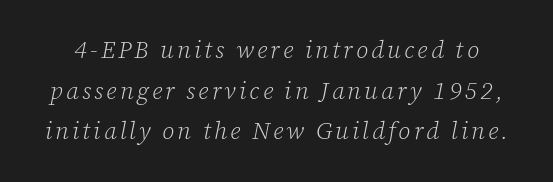
Q: Is the text bold? A: No.
Q: Is the text italic (slanted)? A: Yes, it leans right by about 12 degrees.
Q: Is the text underlined? A: No.
Q: Is the spacing between lines tight, normal or loose? A: Normal.
